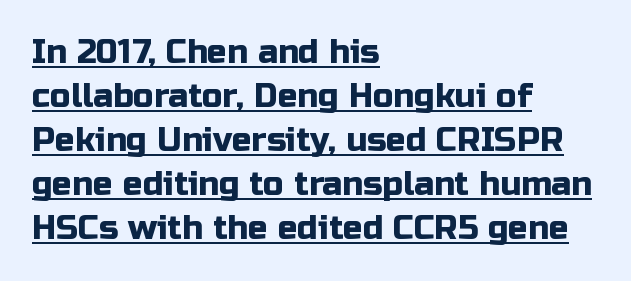
{"serif": "no", "italic": "no", "width": "normal", "stroke_contrast": "low", "x_height": "medium", "monospaced": "no", "underline": "yes", "align": "left", "line_spacing": "normal", "line_spacing_ratio": 1.33, "letter_spacing": "normal", "letter_spacing_em": 0.0, "glyph_px": 33}
